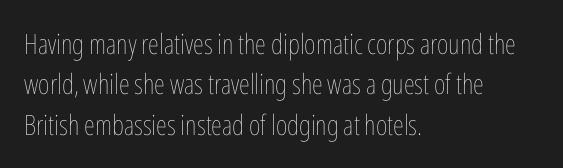
The image shows 28 px thin, condensed type, upright; set left-aligned, normal line spacing (1.44x), normal letter spacing, not underlined; low stroke contrast and a medium x-height.
